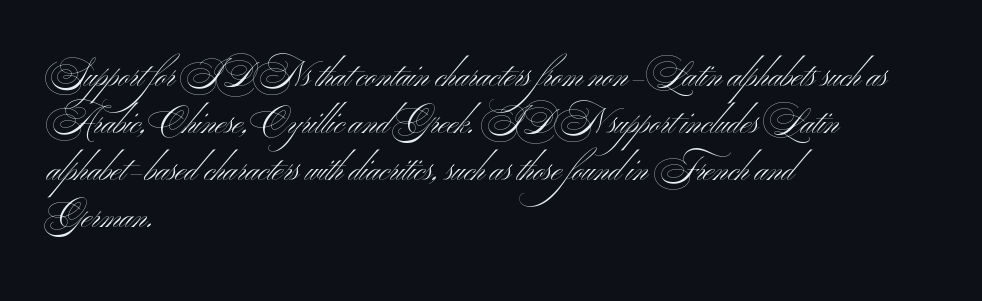
{"serif": "no", "bold": "no", "weight": "light", "width": "wide", "stroke_contrast": "medium", "x_height": "small", "monospaced": "no", "underline": "no", "align": "left", "line_spacing": "normal", "line_spacing_ratio": 1.42, "letter_spacing": "normal", "letter_spacing_em": 0.0, "glyph_px": 33}
